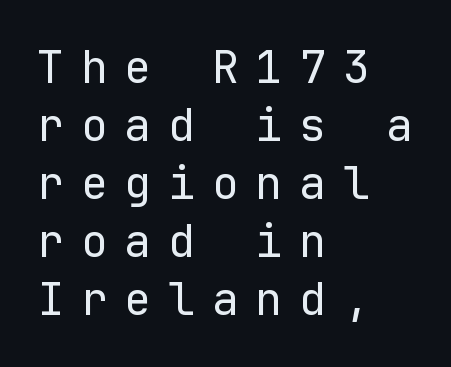
Bold? No — there's no thickening of the strokes. A typesetter would label this face a sans. Here the designer chose a console-style face with uniform glyph widths. Look at the tracking — it's clearly loosened, letters drifting apart.
